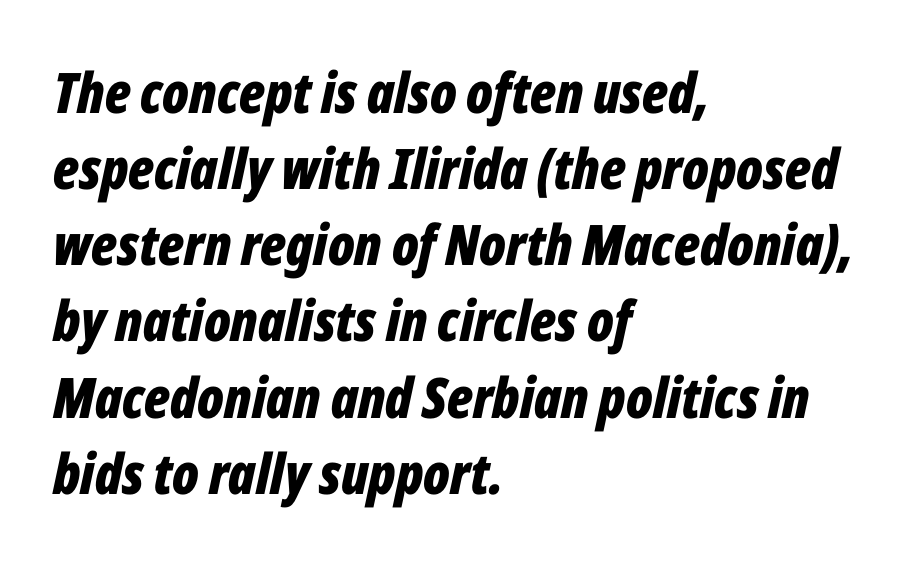
Q: Is the text bold? A: Yes.
Q: Is the text italic (slanted)? A: Yes, it leans right by about 12 degrees.
Q: Is the text underlined? A: No.
Q: How is the paragraph aligned? A: Left-aligned.
Q: Is the spacing between letters normal or unusually wide? A: Normal.
Q: Is the spacing between lines tight, normal or loose? A: Normal.
Q: Width (condensed, normal, or wide)? A: Condensed.
Q: Stroke contrast? A: Low.
Q: x-height? A: Medium.
Q: Monospaced? A: No.
